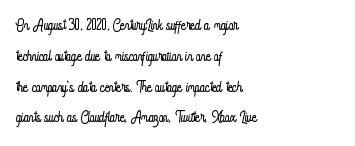
Unmarked baselines from the first word to the last. Between one letter and the next there's only the usual sliver of space. Left-aligned paragraph, ragged on the right. Compared with typical paragraphs, the rows here are spaced about the same.
